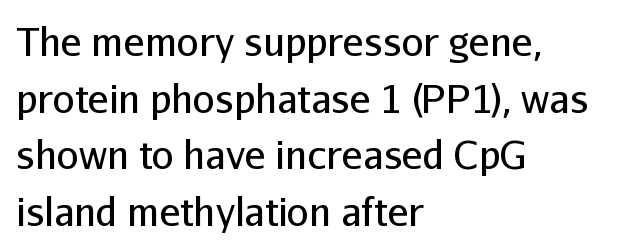
Rendered with straight, roman letterforms. Each word holds together tightly as a unit, with standard inter-letter gaps. Beneath every word, the page is bare. The passage is arranged the way most books set body copy — flush left. Successive baselines arrive at the customary interval.
